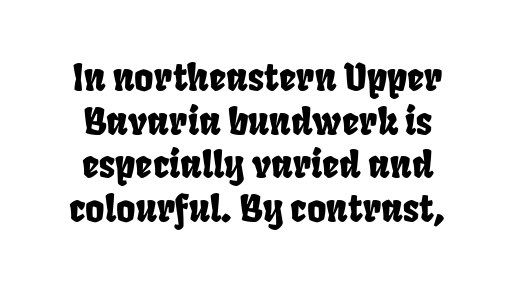
Q: Is the typeface a serif or a sans-serif typeface? A: Sans-serif.
Q: Is the text underlined? A: No.
Q: Is the spacing between letters normal or unusually wide? A: Normal.
Q: Width (condensed, normal, or wide)? A: Condensed.
Q: Stroke contrast? A: Low.
Q: x-height? A: Large.
Q: Monospaced? A: No.
